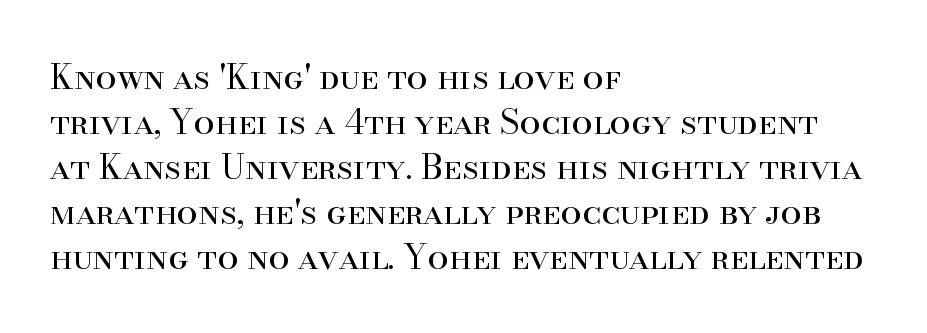
{"serif": "yes", "italic": "no", "bold": "no", "weight": "regular", "width": "normal", "stroke_contrast": "high", "x_height": "small", "monospaced": "no", "underline": "no", "align": "left", "line_spacing": "normal", "line_spacing_ratio": 1.32, "letter_spacing": "normal", "letter_spacing_em": 0.0, "glyph_px": 34}
